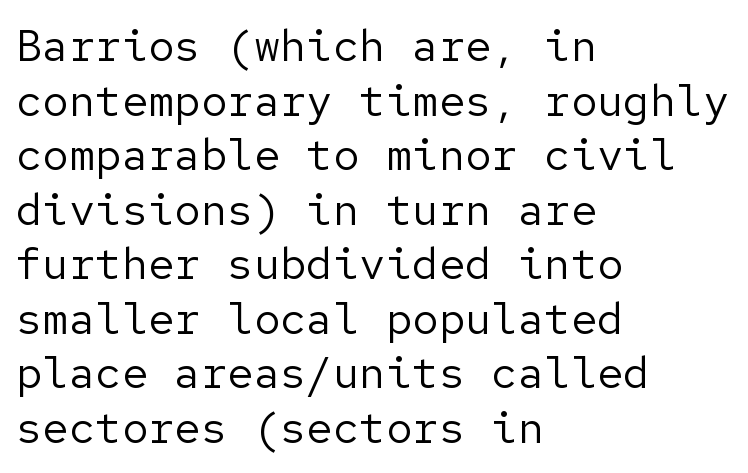
Q: Is the text bold? A: No.
Q: Is the text italic (slanted)? A: No, it is upright.
Q: Is the typeface a serif or a sans-serif typeface? A: Sans-serif.
Q: Is the text underlined? A: No.
Q: How is the paragraph aligned? A: Left-aligned.
Q: Is the spacing between letters normal or unusually wide? A: Normal.
Q: Width (condensed, normal, or wide)? A: Normal.
Q: Stroke contrast? A: Low.
Q: x-height? A: Medium.
